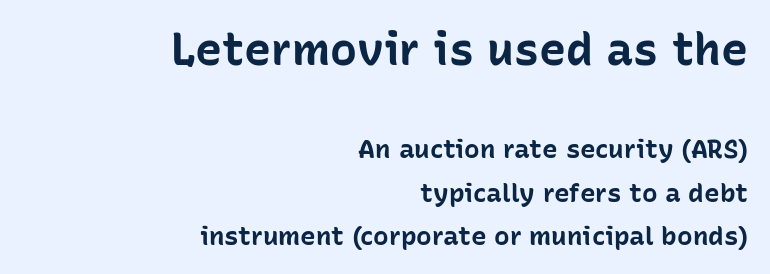
Q: Is the text bold? A: Yes.
Q: Is the text italic (slanted)? A: No, it is upright.
Q: Is the typeface a serif or a sans-serif typeface? A: Sans-serif.
Q: Is the text underlined? A: No.
Q: How is the paragraph aligned? A: Right-aligned.
Q: Is the spacing between letters normal or unusually wide? A: Normal.
Q: Is the spacing between lines tight, normal or loose? A: Normal.
Q: Which block of text is set in a larger size, the first (top) or the second (bottom)? A: The first (top) one.
Q: Width (condensed, normal, or wide)? A: Normal.
Q: Stroke contrast? A: Low.
Q: x-height? A: Medium.
Q: Monospaced? A: No.
